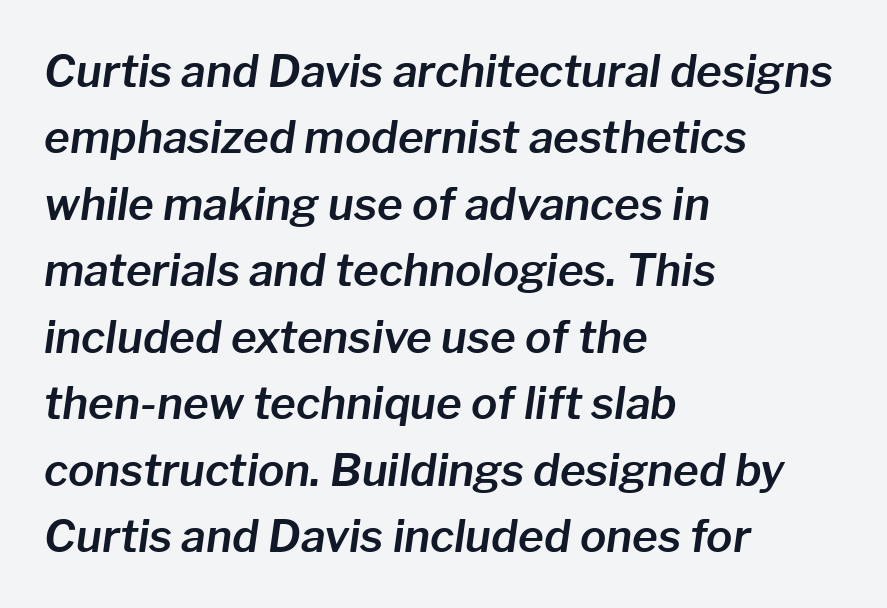
Q: Is the text italic (slanted)? A: Yes, it leans right by about 8 degrees.
Q: Is the text underlined? A: No.
Q: How is the paragraph aligned? A: Left-aligned.
Q: Is the spacing between letters normal or unusually wide? A: Normal.
Q: Is the spacing between lines tight, normal or loose? A: Normal.
Q: Width (condensed, normal, or wide)? A: Normal.
Q: Stroke contrast? A: Low.
Q: x-height? A: Medium.
Q: Monospaced? A: No.
